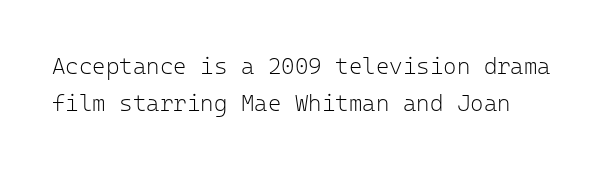
Q: Is the text bold? A: No.
Q: Is the text italic (slanted)? A: No, it is upright.
Q: Is the text underlined? A: No.
Q: Is the spacing between letters normal or unusually wide? A: Normal.
Q: Is the spacing between lines tight, normal or loose? A: Normal.
